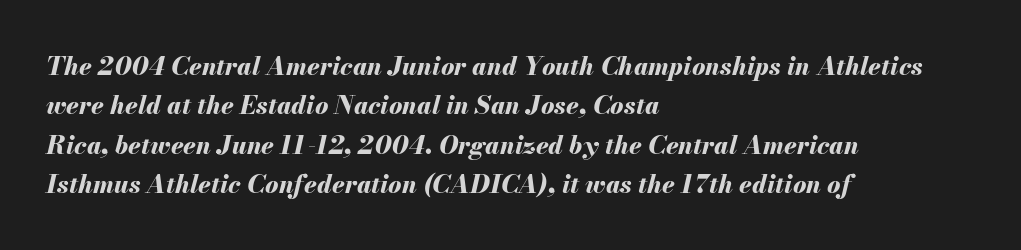
{"italic": "yes", "lean": "right", "slant_degrees": 13, "bold": "yes", "underline": "no", "align": "left", "line_spacing": "normal", "line_spacing_ratio": 1.58, "letter_spacing": "normal", "letter_spacing_em": 0.0, "glyph_px": 25}
